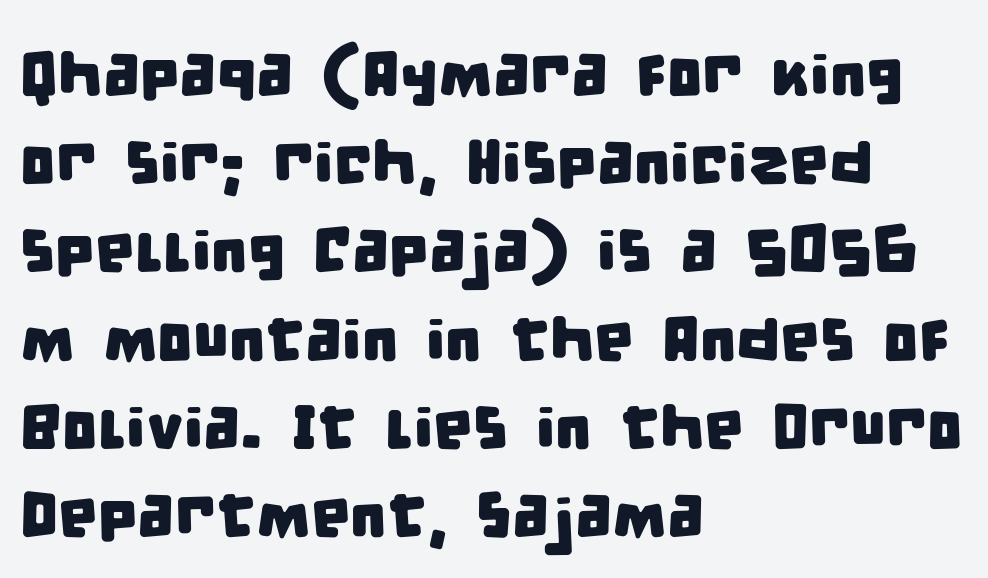
{"serif": "no", "width": "condensed", "stroke_contrast": "low", "x_height": "large", "monospaced": "no", "underline": "no", "align": "left", "line_spacing": "normal", "line_spacing_ratio": 1.4, "letter_spacing": "normal", "letter_spacing_em": 0.0, "glyph_px": 63}
